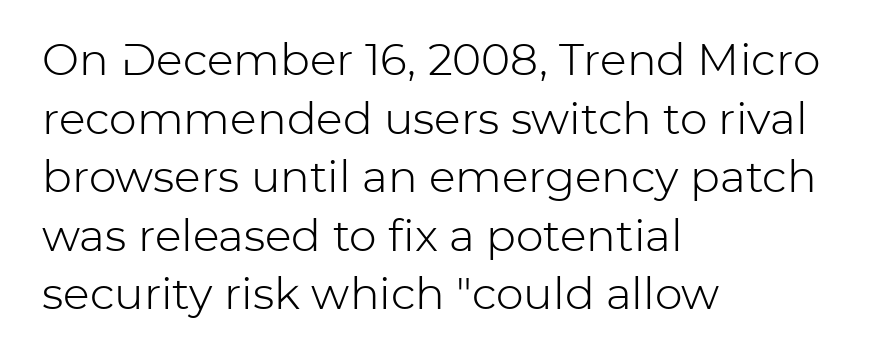
The weight tops out at a normal text grade. Spacing verdict: proportional, widths tailored to each character. Are there feet on the stems? There aren't — it's a sans. Horizontal bands of white between lines are of average thickness.
